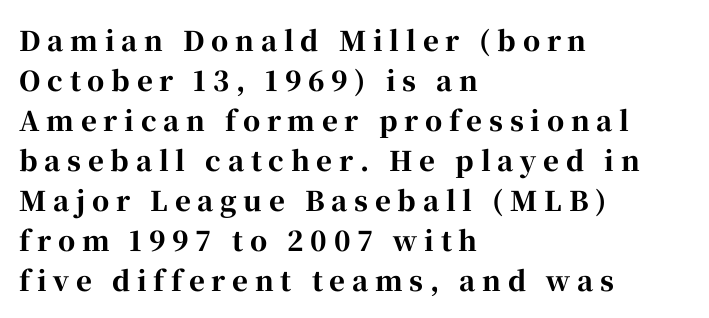
The characters look thick and weighty, a clear bold. Honestly, there is no underline to notice here at all. The vertical gap from one line to the next is medium. A roman cut, with each character standing at attention.
